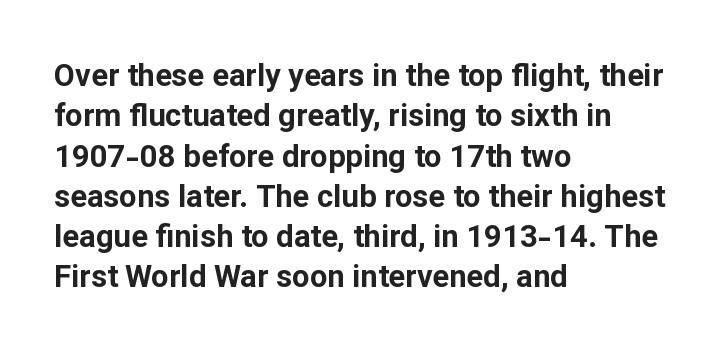
Stroke thickness is high; the sample reads as a true bold. Here the designer chose a conventional face with non-uniform glyph widths. Each line starts at the same left margin while the right side varies. The typeface chosen for these lines omits serifs. Normally led — the rows are evenly, conventionally spaced. Ascenders rise straight up at ninety degrees.
